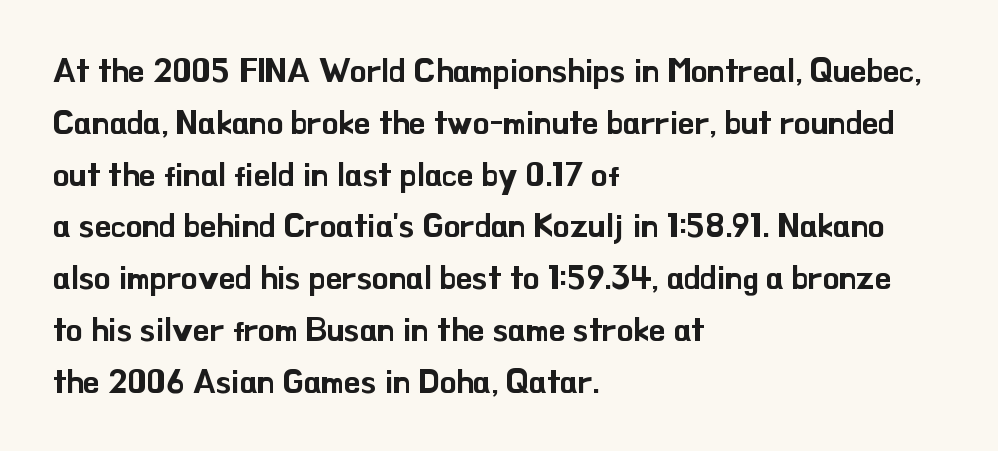
The image shows 33 px sans-serif type, upright; set left-aligned, normal line spacing (1.57x), normal letter spacing, not underlined; low stroke contrast and a small x-height.
